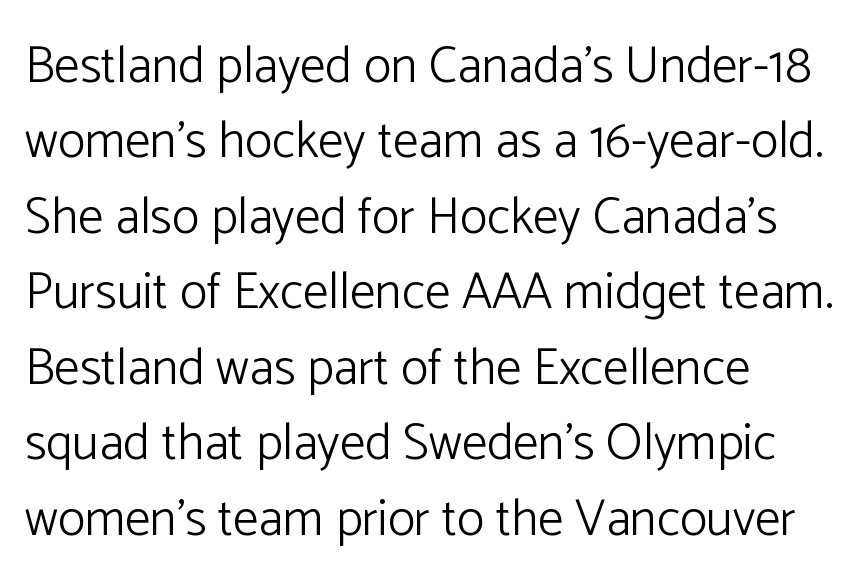
{"serif": "no", "italic": "no", "bold": "no", "weight": "light", "width": "normal", "stroke_contrast": "low", "x_height": "medium", "monospaced": "no", "underline": "no", "align": "left", "line_spacing": "normal", "line_spacing_ratio": 1.48, "letter_spacing": "normal", "letter_spacing_em": 0.0, "glyph_px": 51}
